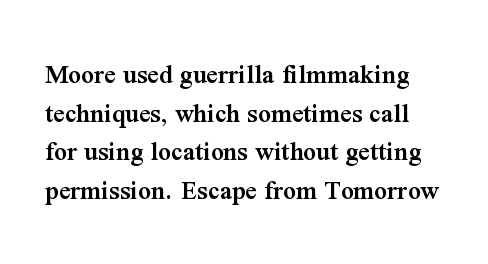
The image shows 28 px semibold serif type, upright; set normal line spacing (1.38x), normal letter spacing, not underlined; medium stroke contrast and a medium x-height.
